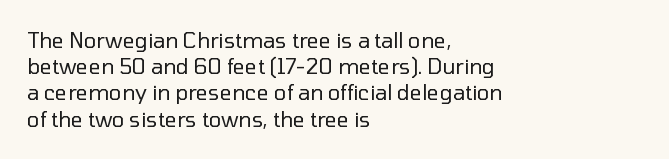
{"italic": "no", "bold": "no", "underline": "no", "align": "left", "line_spacing": "normal", "line_spacing_ratio": 1.25, "letter_spacing": "normal", "letter_spacing_em": 0.0, "glyph_px": 21}
